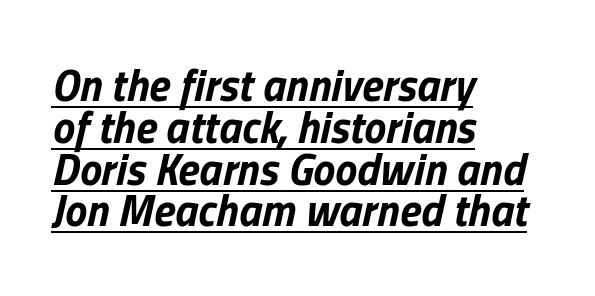
The image shows 44 px bold type, italic (leaning right); set left-aligned, tight line spacing (0.95x), normal letter spacing, underlined; low stroke contrast and a medium x-height.
